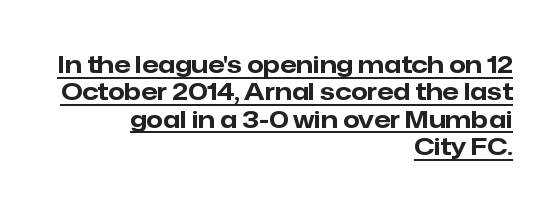
Q: Is the text bold? A: Yes.
Q: Is the text italic (slanted)? A: No, it is upright.
Q: Is the text underlined? A: Yes.
Q: How is the paragraph aligned? A: Right-aligned.
Q: Is the spacing between letters normal or unusually wide? A: Normal.
Q: Is the spacing between lines tight, normal or loose? A: Tight.
